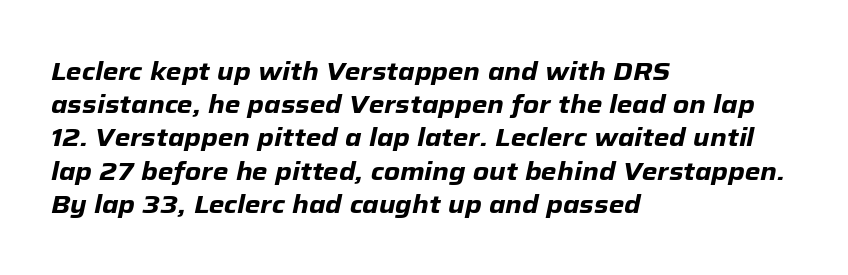
{"italic": "yes", "lean": "right", "slant_degrees": 12, "bold": "yes", "underline": "no", "align": "left", "line_spacing": "normal", "line_spacing_ratio": 1.33, "letter_spacing": "normal", "letter_spacing_em": 0.0, "glyph_px": 25}
